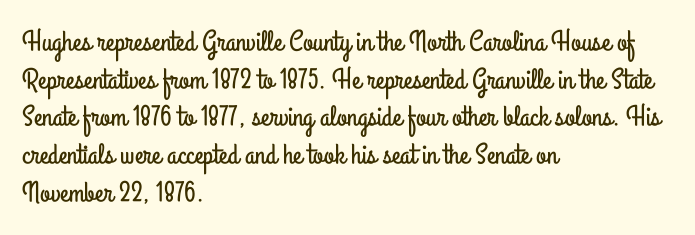
The image shows 29 px condensed sans-serif type, upright; set left-aligned, normal line spacing (1.3x), normal letter spacing, not underlined; low stroke contrast and a small x-height.
